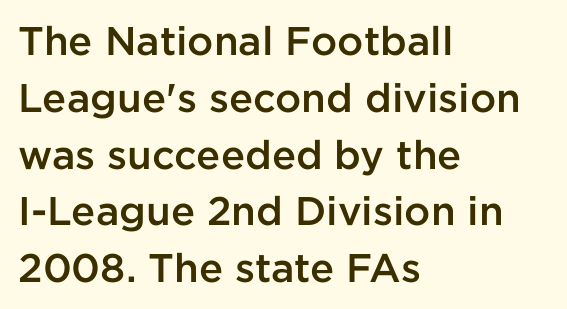
Q: Is the text bold? A: Semi-bold.
Q: Is the text italic (slanted)? A: No, it is upright.
Q: Is the typeface a serif or a sans-serif typeface? A: Sans-serif.
Q: Is the text underlined? A: No.
Q: How is the paragraph aligned? A: Left-aligned.
Q: Is the spacing between letters normal or unusually wide? A: Normal.
Q: Is the spacing between lines tight, normal or loose? A: Normal.
Q: Width (condensed, normal, or wide)? A: Normal.
Q: Stroke contrast? A: Low.
Q: x-height? A: Medium.
Q: Monospaced? A: No.
